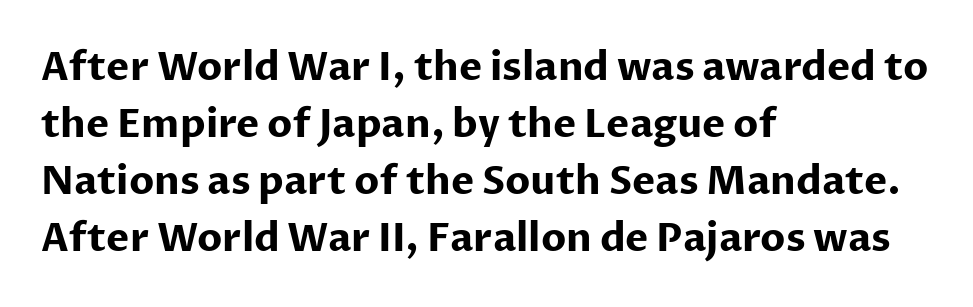
The image shows 39 px bold sans-serif type, upright; set left-aligned, normal line spacing (1.46x), normal letter spacing, not underlined; low stroke contrast and a medium x-height.
